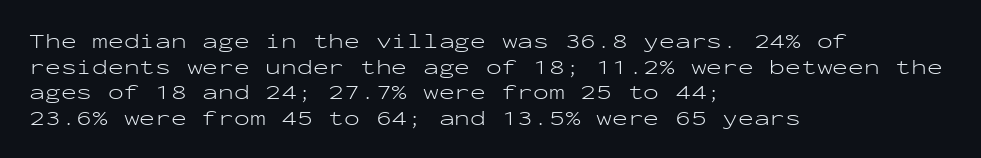
{"italic": "no", "bold": "no", "underline": "no", "align": "left", "line_spacing_ratio": 1.22, "letter_spacing": "normal", "letter_spacing_em": 0.0, "glyph_px": 21}
